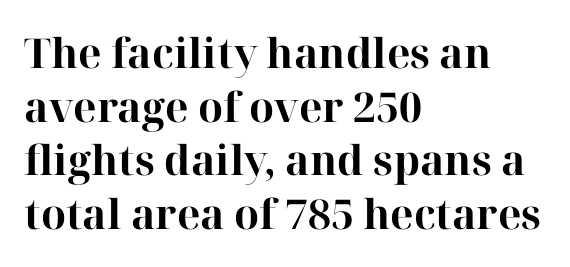
Q: Is the text bold? A: Yes.
Q: Is the text italic (slanted)? A: No, it is upright.
Q: Is the typeface a serif or a sans-serif typeface? A: Serif.
Q: Is the text underlined? A: No.
Q: How is the paragraph aligned? A: Left-aligned.
Q: Is the spacing between letters normal or unusually wide? A: Normal.
Q: Is the spacing between lines tight, normal or loose? A: Normal.
Q: Width (condensed, normal, or wide)? A: Normal.
Q: Stroke contrast? A: High.
Q: x-height? A: Medium.
Q: Monospaced? A: No.
